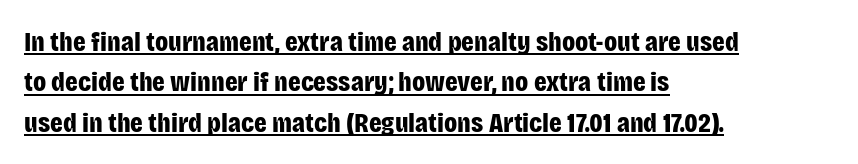
{"serif": "no", "italic": "no", "bold": "yes", "weight": "bold", "width": "condensed", "stroke_contrast": "low", "x_height": "large", "monospaced": "no", "underline": "yes", "align": "left", "line_spacing": "normal", "line_spacing_ratio": 1.44, "letter_spacing": "normal", "letter_spacing_em": 0.0, "glyph_px": 28}
